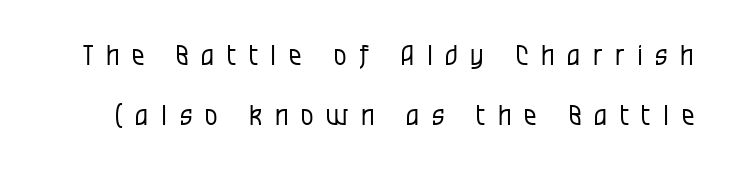
Q: Is the text bold? A: No.
Q: Is the text italic (slanted)? A: No, it is upright.
Q: Is the typeface a serif or a sans-serif typeface? A: Sans-serif.
Q: Is the text underlined? A: No.
Q: Is the spacing between letters normal or unusually wide? A: Unusually wide.
Q: Is the spacing between lines tight, normal or loose? A: Loose.
Q: Width (condensed, normal, or wide)? A: Condensed.
Q: Stroke contrast? A: Low.
Q: x-height? A: Large.
Q: Monospaced? A: No.
